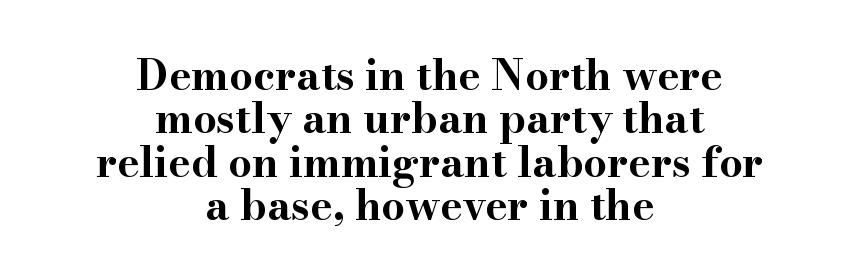
The image shows 42 px bold, wide serif type, upright; set centered, tight line spacing (1.03x), normal letter spacing, not underlined; high stroke contrast and a small x-height.
